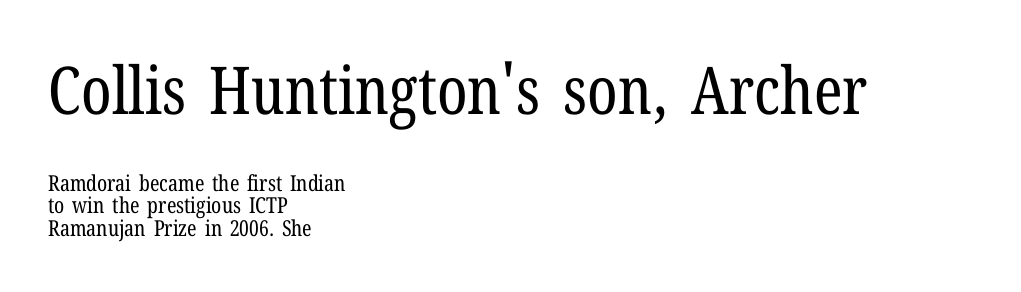
Here the designer chose a conventional face with non-uniform glyph widths. One glance says dense: line gaps are narrower than usual. Caption: standard tracking, unaltered. The glyphs in this specimen are seriffed. Where is the straight margin? On the left.
